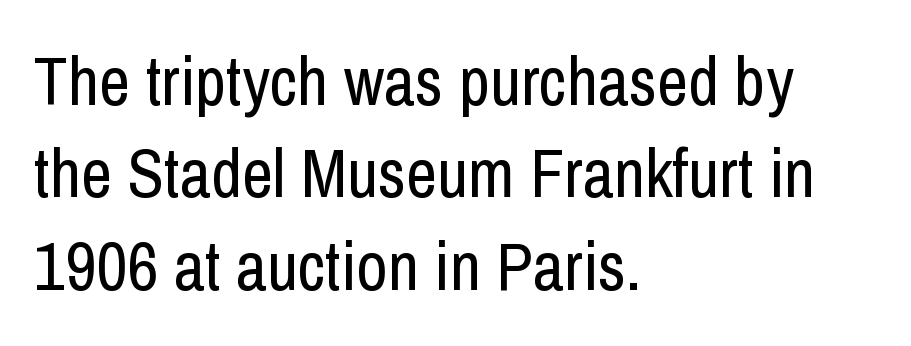
The image shows 68 px regular-weight, condensed sans-serif type, upright; set left-aligned, normal line spacing (1.36x), normal letter spacing, not underlined; low stroke contrast and a medium x-height.
